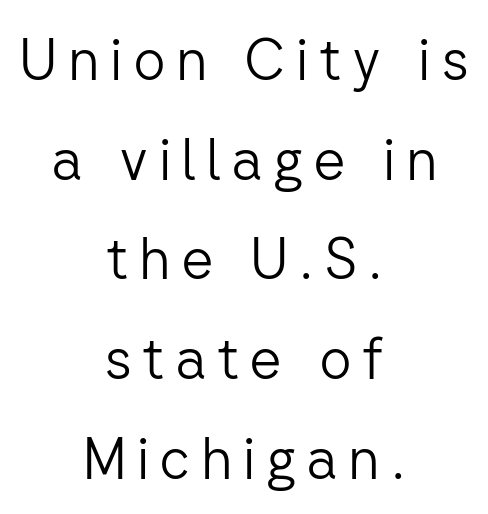
A typesetter would call this proportional, since set widths differ per character. Quick note: underline off. Heaviness? Minimal to ordinary, like unemphasized prose. These lines stack symmetrically, like a column narrowing and widening about its center. Note: no serifs on the glyphs.
